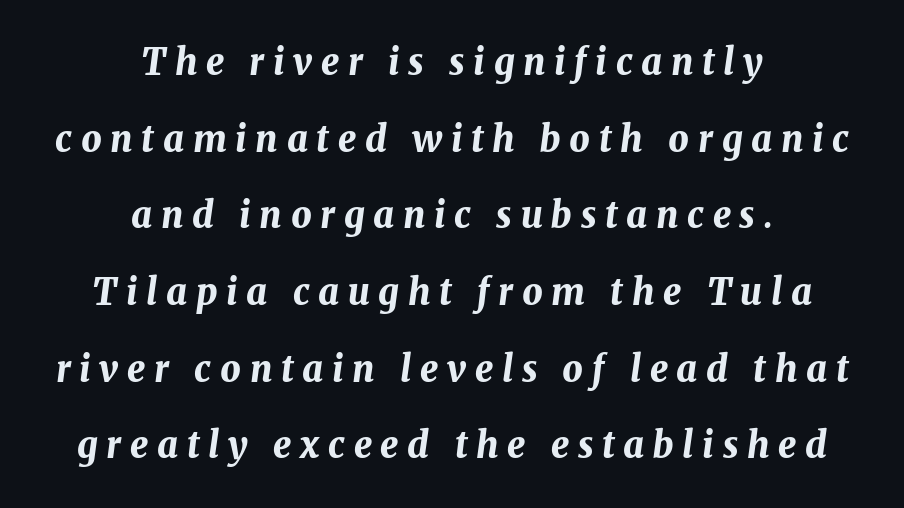
Q: Is the text bold? A: Yes.
Q: Is the text italic (slanted)? A: Yes, it leans right by about 8 degrees.
Q: Is the text underlined? A: No.
Q: How is the paragraph aligned? A: Centered.
Q: Is the spacing between letters normal or unusually wide? A: Unusually wide.
Q: Is the spacing between lines tight, normal or loose? A: Loose.
Q: Width (condensed, normal, or wide)? A: Normal.
Q: Stroke contrast? A: Medium.
Q: x-height? A: Medium.
Q: Monospaced? A: No.
